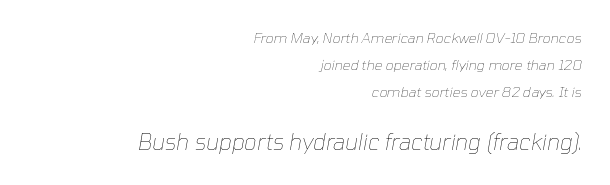
The image shows 22 px text type, italic (leaning right); set right-aligned, loose line spacing (1.94x), normal letter spacing, not underlined; the second (bottom) block is 1.57x larger.
